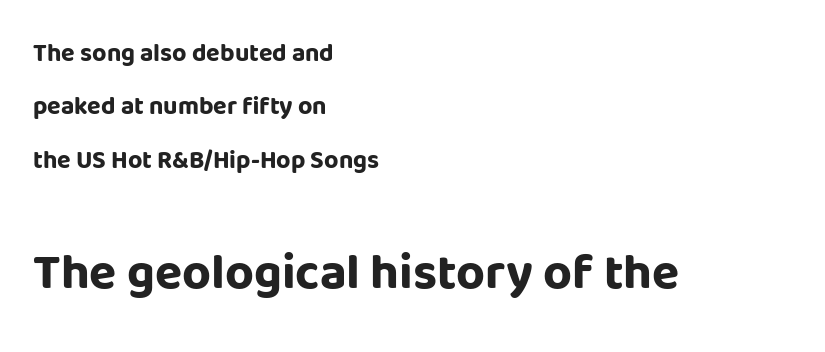
Q: Is the text bold? A: Yes.
Q: Is the text italic (slanted)? A: No, it is upright.
Q: Is the typeface a serif or a sans-serif typeface? A: Sans-serif.
Q: Is the text underlined? A: No.
Q: How is the paragraph aligned? A: Left-aligned.
Q: Is the spacing between letters normal or unusually wide? A: Normal.
Q: Is the spacing between lines tight, normal or loose? A: Loose.
Q: Which block of text is set in a larger size, the first (top) or the second (bottom)? A: The second (bottom) one.
Q: Width (condensed, normal, or wide)? A: Normal.
Q: Stroke contrast? A: Low.
Q: x-height? A: Large.
Q: Monospaced? A: No.
